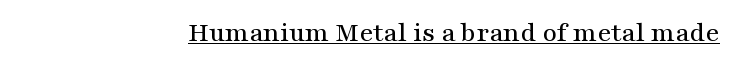
The image shows 28 px wide serif type, upright; set normal letter spacing, underlined; medium stroke contrast and a medium x-height.
